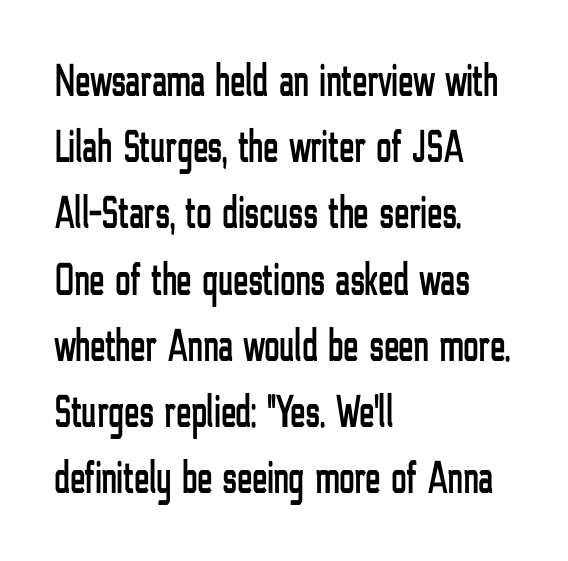
{"serif": "no", "italic": "no", "width": "condensed", "stroke_contrast": "low", "x_height": "medium", "monospaced": "no", "underline": "no", "align": "left", "line_spacing": "normal", "line_spacing_ratio": 1.44, "letter_spacing": "normal", "letter_spacing_em": 0.0, "glyph_px": 46}
